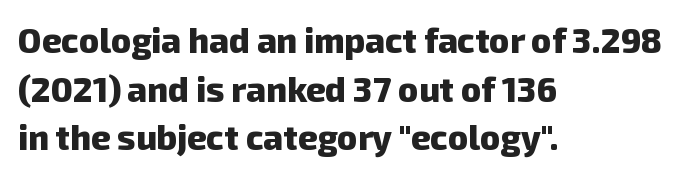
Q: Is the text bold? A: Yes.
Q: Is the typeface a serif or a sans-serif typeface? A: Sans-serif.
Q: Is the text underlined? A: No.
Q: How is the paragraph aligned? A: Left-aligned.
Q: Is the spacing between letters normal or unusually wide? A: Normal.
Q: Is the spacing between lines tight, normal or loose? A: Normal.
Q: Width (condensed, normal, or wide)? A: Normal.
Q: Stroke contrast? A: Low.
Q: x-height? A: Medium.
Q: Monospaced? A: No.
